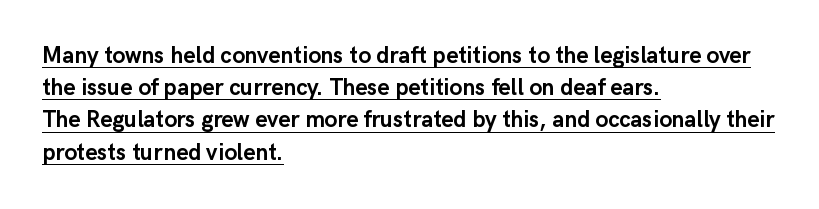
Q: Is the text bold? A: Yes.
Q: Is the text italic (slanted)? A: No, it is upright.
Q: Is the text underlined? A: Yes.
Q: How is the paragraph aligned? A: Left-aligned.
Q: Is the spacing between letters normal or unusually wide? A: Normal.
Q: Is the spacing between lines tight, normal or loose? A: Normal.
